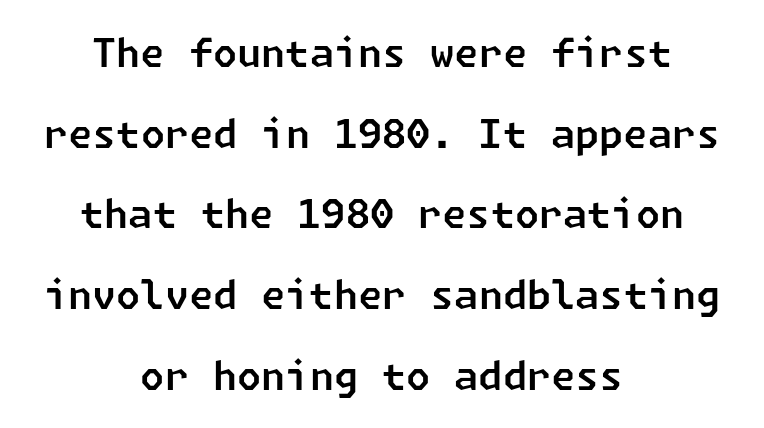
Q: Is the typeface a serif or a sans-serif typeface? A: Sans-serif.
Q: Is the text underlined? A: No.
Q: How is the paragraph aligned? A: Centered.
Q: Is the spacing between letters normal or unusually wide? A: Normal.
Q: Is the spacing between lines tight, normal or loose? A: Loose.
Q: Width (condensed, normal, or wide)? A: Normal.
Q: Stroke contrast? A: Low.
Q: x-height? A: Medium.
